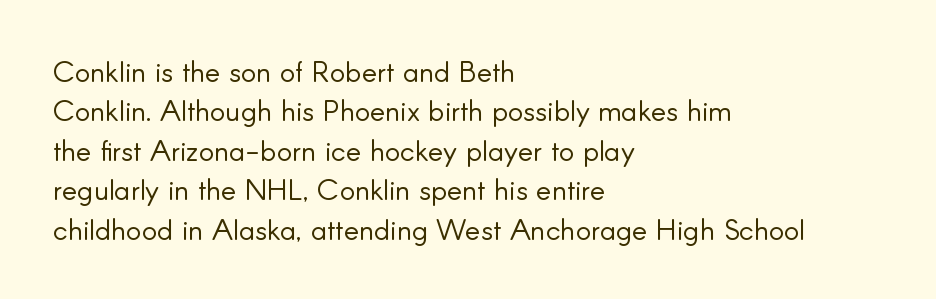
Type style note: lacks serifs. Unbolded letterforms with no extra heft. Looks like regular typesetting: each glyph gets only the width it needs. Tracking here is standard; glyphs follow each other at the usual distance.
